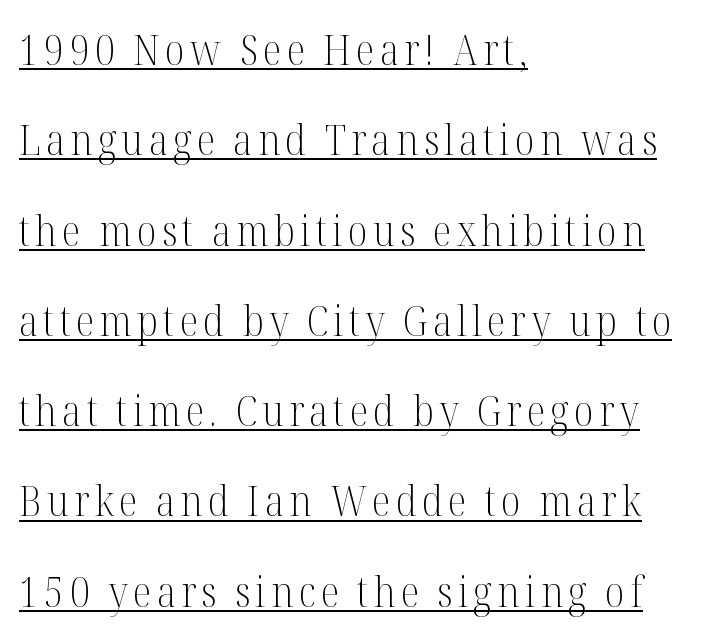
{"serif": "yes", "italic": "no", "bold": "no", "weight": "light", "width": "condensed", "stroke_contrast": "medium", "x_height": "medium", "monospaced": "no", "underline": "yes", "align": "left", "line_spacing": "loose", "line_spacing_ratio": 2.1, "glyph_px": 43}
